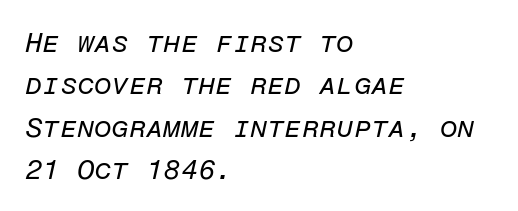
{"italic": "yes", "lean": "right", "slant_degrees": 12, "bold": "no", "weight": "regular", "width": "normal", "stroke_contrast": "low", "x_height": "medium", "monospaced": "yes", "underline": "no", "align": "left", "line_spacing": "normal", "line_spacing_ratio": 1.51, "letter_spacing": "normal", "letter_spacing_em": 0.0, "glyph_px": 28}
